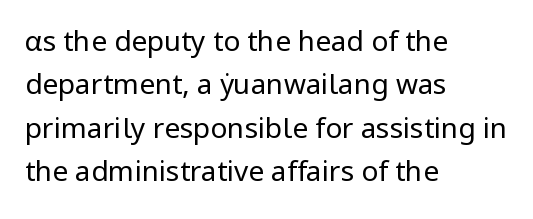
The characters are drawn with everyday or finer stroke widths. Teacher's note: observe the even left margin — that is flush-left alignment. Horizontal bands of white between lines are of average thickness. Unlike italic type, these characters show no tilt at all. Words float on clear page, feet unadorned. These lines are rendered in a variable-pitch font.
